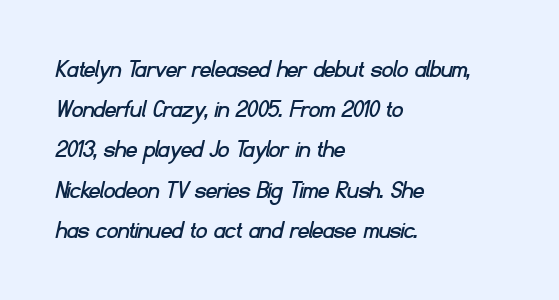
{"underline": "no", "align": "left", "line_spacing": "normal", "line_spacing_ratio": 1.49, "letter_spacing": "normal", "letter_spacing_em": 0.0, "glyph_px": 27}
